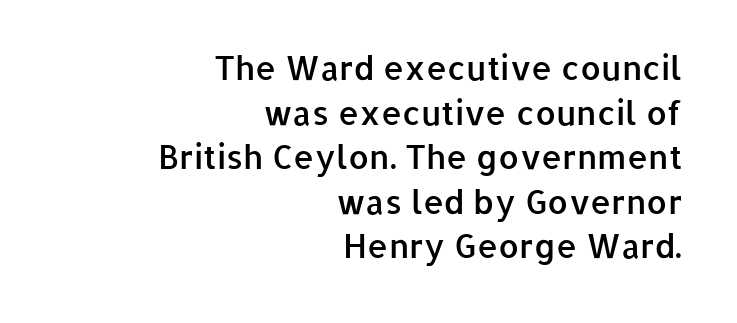
The image shows 33 px semibold sans-serif type, upright; set right-aligned, normal line spacing (1.35x), normal letter spacing, not underlined; low stroke contrast and a medium x-height.
